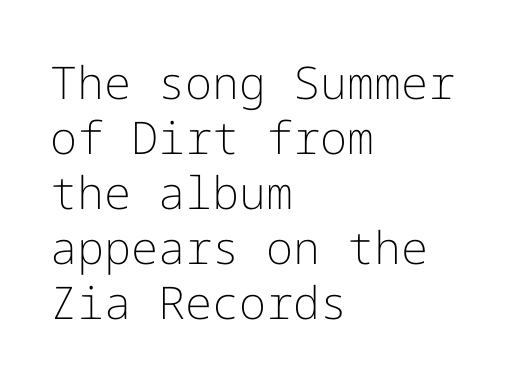
Nope, no serifs anywhere on these letters. Alignment: flush left. The glyphs are unaccompanied by any horizontal stroke below them. The letterforms sit shoulder to shoulder at normal distance.
